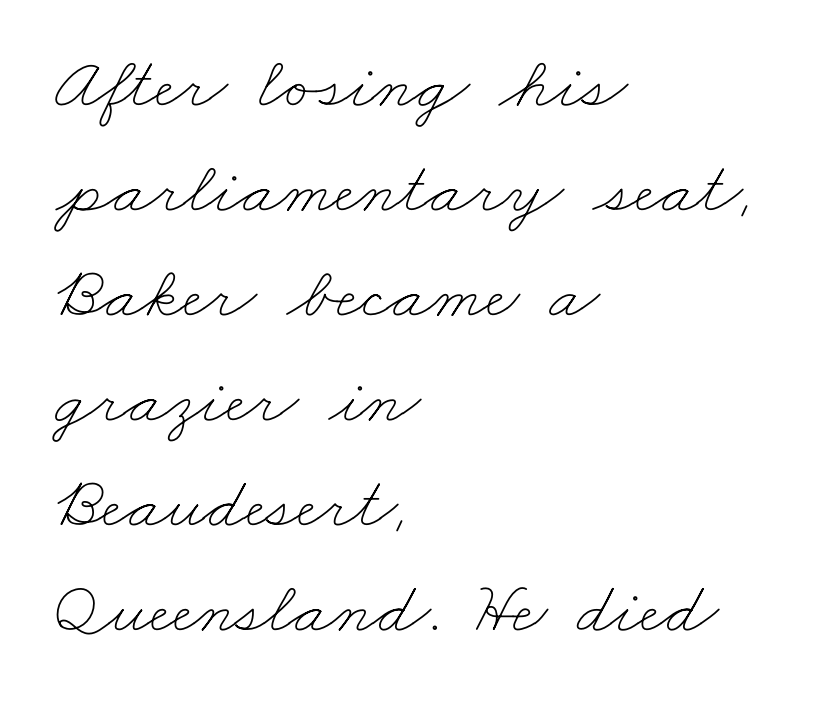
These lines are rendered in a variable-pitch font. Nobody touched the tracking dial on this one. Stroke mass is kept to a normal reading level or below. Has an underline been added? It has not.
